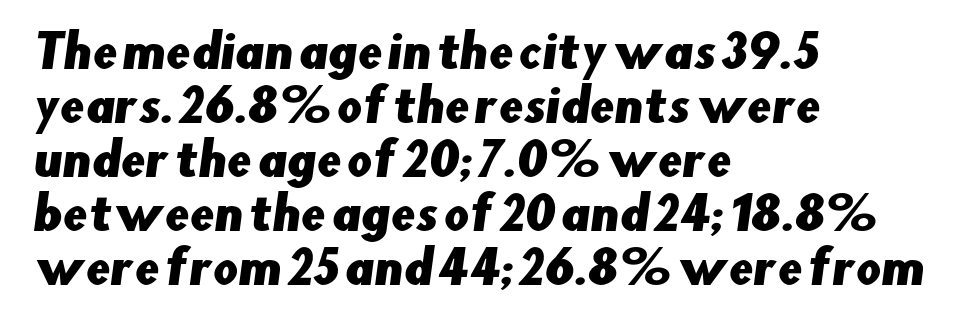
The image shows 44 px sans-serif type; set left-aligned, line spacing 1.23x, normal letter spacing, not underlined; low stroke contrast and a small x-height.
